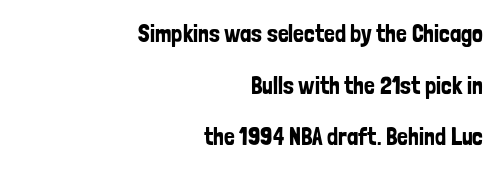
{"italic": "no", "underline": "no", "align": "right", "line_spacing": "loose", "line_spacing_ratio": 2.15, "letter_spacing": "normal", "letter_spacing_em": 0.0, "glyph_px": 24}
